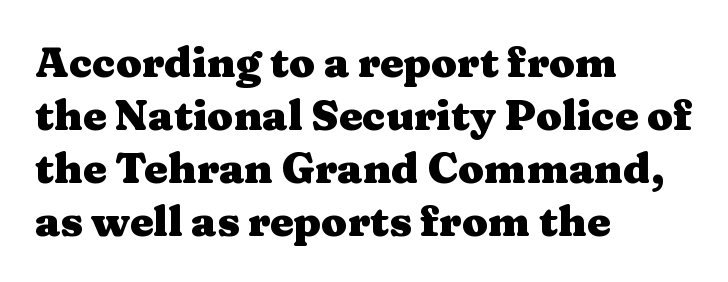
The characters look thick and weighty, a clear bold. Decoration check: the copy has no underline. Posture: vertical. The letters advance in unequal steps, a hallmark of proportional type. Casual observation: everything's shoved over to the left. Look at the tracking — it's just the regular setting, nothing added.
